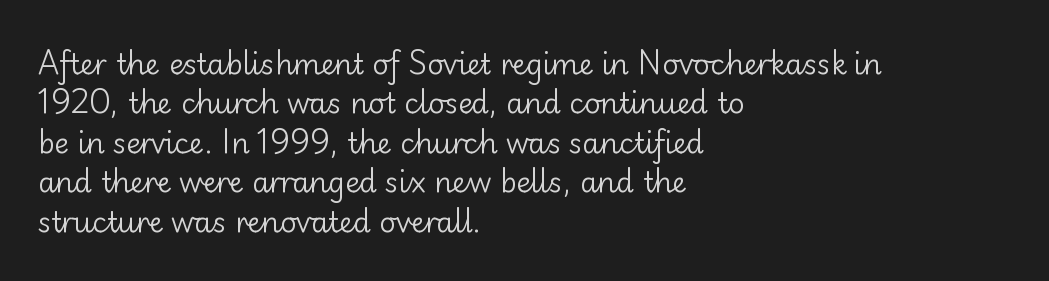
{"serif": "no", "italic": "no", "bold": "no", "weight": "regular", "width": "normal", "stroke_contrast": "low", "x_height": "small", "monospaced": "no", "underline": "no", "align": "left", "line_spacing": "normal", "line_spacing_ratio": 1.41, "letter_spacing": "normal", "letter_spacing_em": 0.0, "glyph_px": 28}
